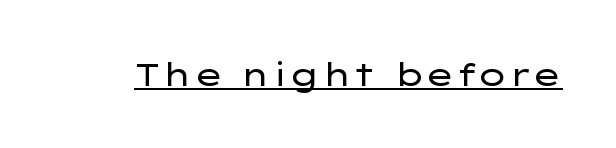
Q: Is the text bold? A: No.
Q: Is the text italic (slanted)? A: No, it is upright.
Q: Is the typeface a serif or a sans-serif typeface? A: Sans-serif.
Q: Is the text underlined? A: Yes.
Q: Is the spacing between letters normal or unusually wide? A: Normal.
Q: Width (condensed, normal, or wide)? A: Wide.
Q: Stroke contrast? A: Low.
Q: x-height? A: Medium.
Q: Monospaced? A: No.
